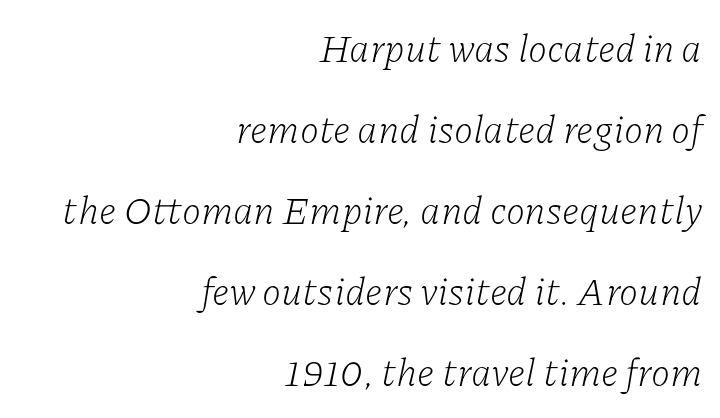
{"serif": "yes", "italic": "yes", "lean": "right", "slant_degrees": 11, "bold": "no", "weight": "light", "width": "normal", "stroke_contrast": "low", "x_height": "medium", "monospaced": "no", "underline": "no", "align": "right", "line_spacing": "loose", "line_spacing_ratio": 2.08, "letter_spacing": "normal", "letter_spacing_em": 0.0, "glyph_px": 39}
